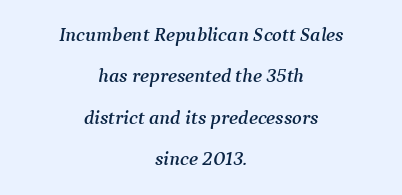
Q: Is the text italic (slanted)? A: Yes, it leans right by about 9 degrees.
Q: Is the text underlined? A: No.
Q: How is the paragraph aligned? A: Centered.
Q: Is the spacing between letters normal or unusually wide? A: Normal.
Q: Is the spacing between lines tight, normal or loose? A: Loose.
